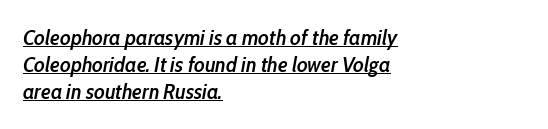
The rendering keeps characters at their native spacing. You can see a thin bar hugging the bottom of the glyphs. Heft: intermediate — a semibold. The ragged edge is on the right, which tells us the setting is flush left. Designer's note — italics engaged.
